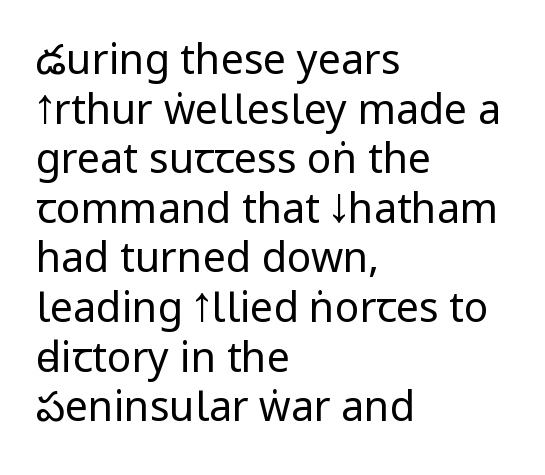
{"serif": "no", "italic": "no", "bold": "no", "weight": "regular", "width": "condensed", "stroke_contrast": "low", "x_height": "large", "monospaced": "no", "underline": "no", "align": "left", "line_spacing_ratio": 1.21, "letter_spacing": "normal", "letter_spacing_em": 0.0, "glyph_px": 41}
